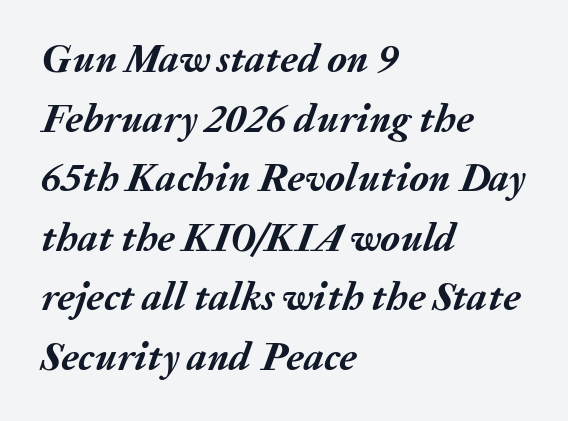
Look at the stroke-to-counter ratio: heavy, a bold. There's an unmistakable incline to the writing here. The line-height multiplier appears to be the usual default. Lines of text with bare space underneath. Every row of glyphs begins at an identical x-position on the left. Do the characters align in a grid? No, the font is proportional.
